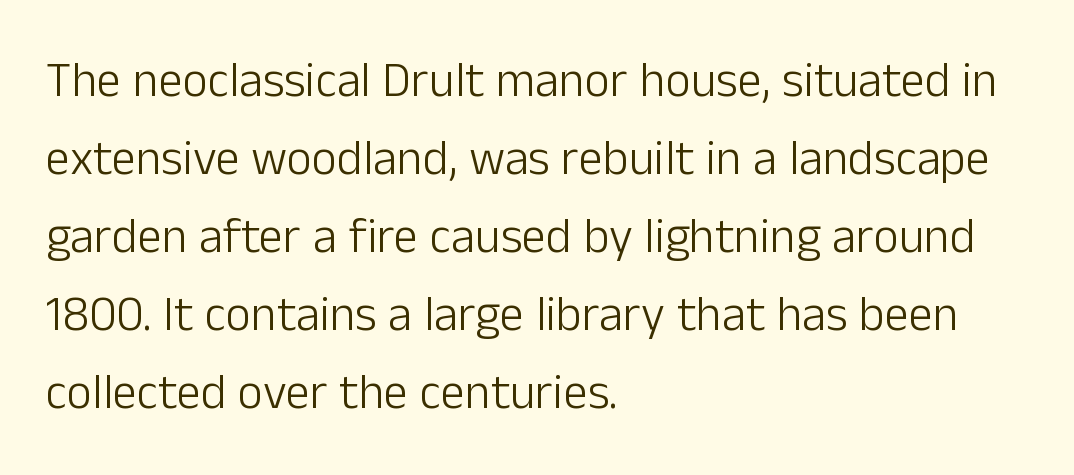
{"serif": "no", "italic": "no", "bold": "no", "weight": "light", "width": "normal", "stroke_contrast": "low", "x_height": "medium", "monospaced": "no", "underline": "no", "align": "left", "line_spacing": "normal", "line_spacing_ratio": 1.59, "letter_spacing": "normal", "letter_spacing_em": 0.0, "glyph_px": 49}
